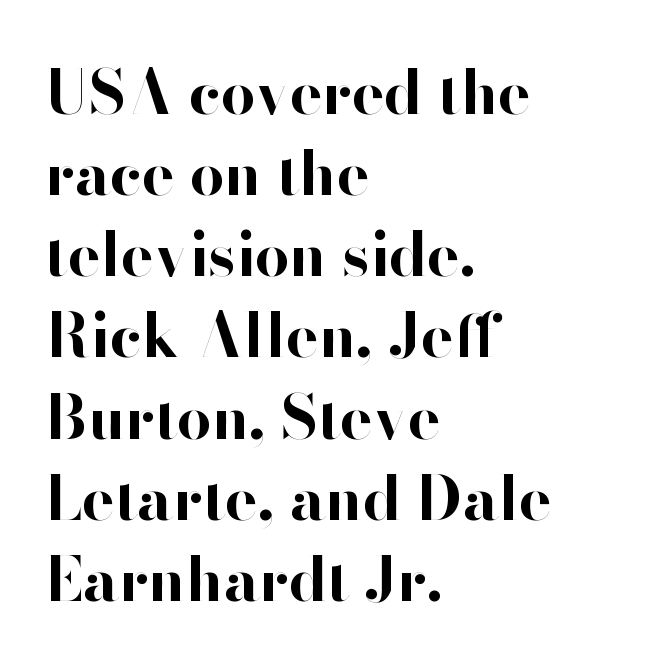
Italic? Not at all — the glyphs are vertical. The type family on display is of the sans-serif kind. The passage shown is typed in a proportional face where columns would drift. Every letter is thick-stroked: bold, no question.
